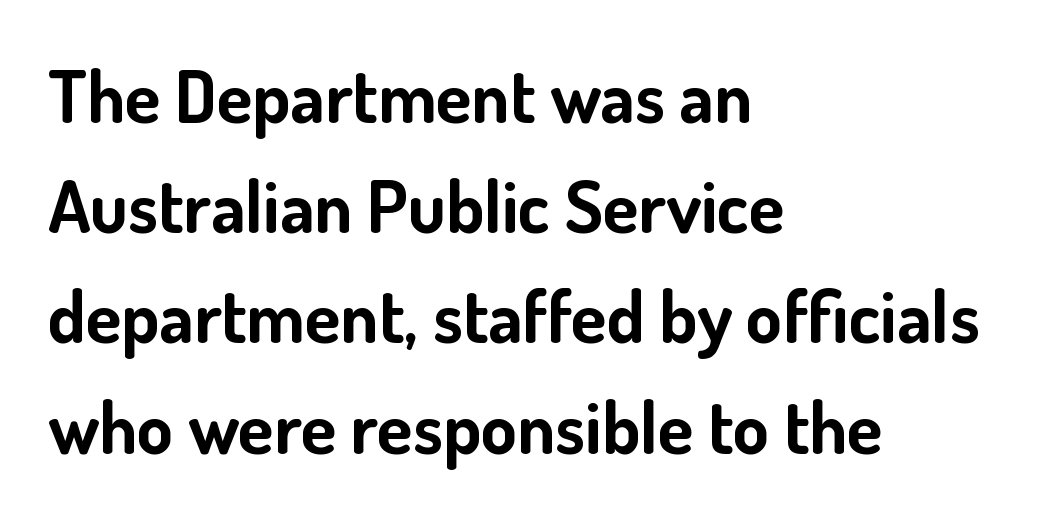
The lines sit at an ordinary, default distance from one another. Italic: no, the glyphs are upright roman. Looks like regular typesetting: each glyph gets only the width it needs. Tracking here is standard; glyphs follow each other at the usual distance. The string is rendered with underlining switched off.
